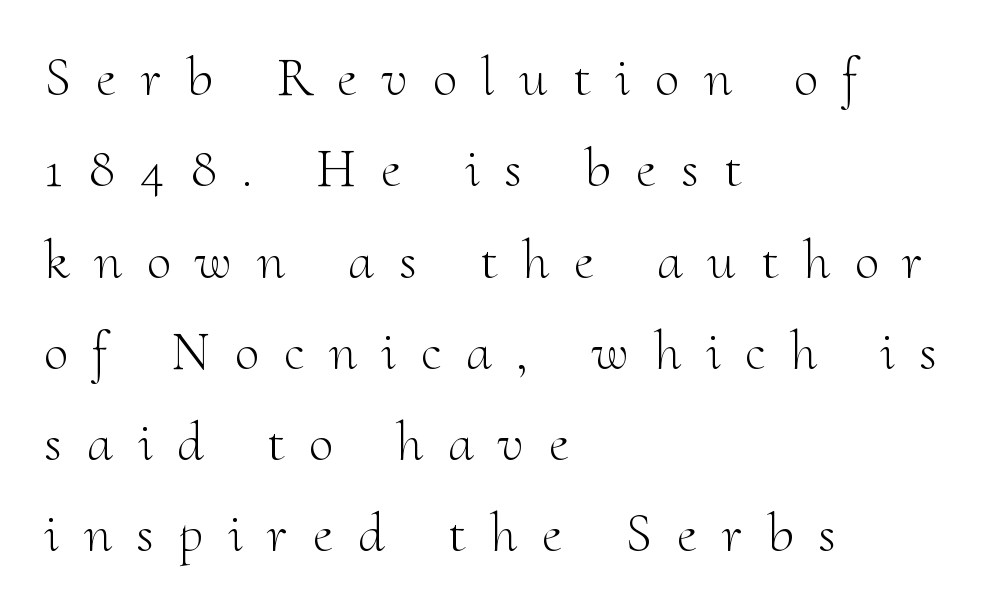
Q: Is the text bold? A: No.
Q: Is the text italic (slanted)? A: No, it is upright.
Q: Is the typeface a serif or a sans-serif typeface? A: Serif.
Q: Is the text underlined? A: No.
Q: How is the paragraph aligned? A: Left-aligned.
Q: Is the spacing between letters normal or unusually wide? A: Unusually wide.
Q: Is the spacing between lines tight, normal or loose? A: Normal.
Q: Width (condensed, normal, or wide)? A: Normal.
Q: Stroke contrast? A: Medium.
Q: x-height? A: Small.
Q: Monospaced? A: No.
